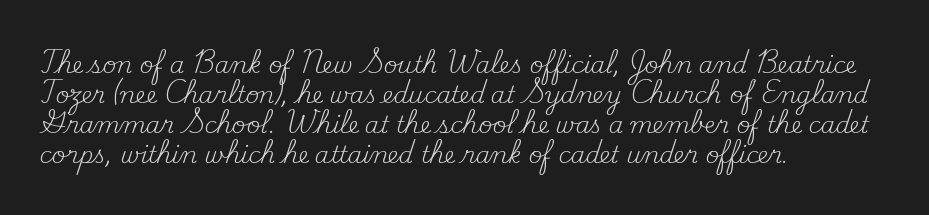
Q: Is the text bold? A: No.
Q: Is the text italic (slanted)? A: Yes.
Q: Is the text underlined? A: No.
Q: How is the paragraph aligned? A: Left-aligned.
Q: Is the spacing between letters normal or unusually wide? A: Normal.
Q: Is the spacing between lines tight, normal or loose? A: Normal.
